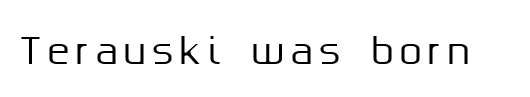
These lines were composed using upright roman letters. The type family on display is of the sans-serif kind. The letters advance in unequal steps, a hallmark of proportional type. Glance below the letters and you will spot only blank space.
